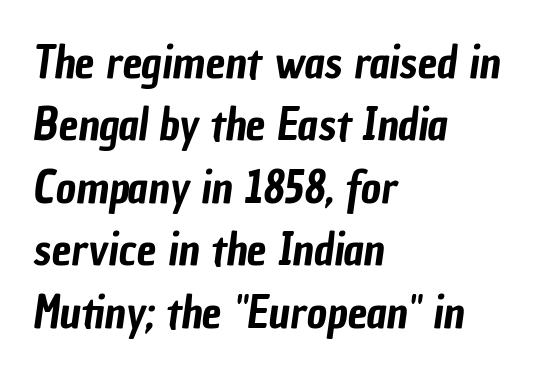
The image shows 44 px condensed sans-serif type; set left-aligned, normal line spacing (1.42x), normal letter spacing, not underlined; low stroke contrast and a medium x-height.
